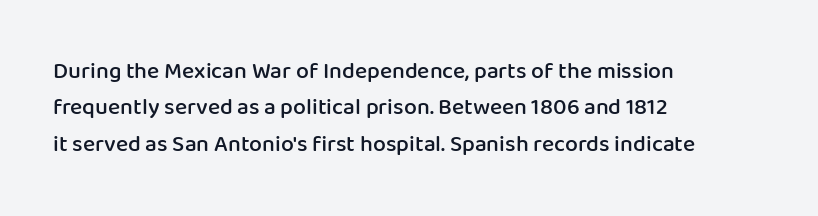
The image shows 23 px text type, upright; set left-aligned, normal line spacing (1.58x), normal letter spacing, not underlined.
